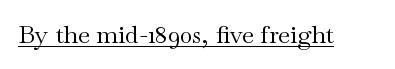
The letterforms sit at book weight or below. Posture: upright roman. Here the glyphs are tracked normally, forming tight word shapes. The words here are underlined.
